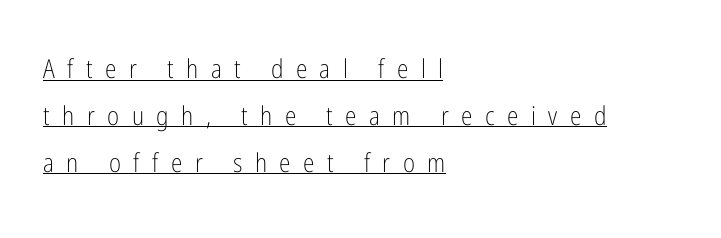
Q: Is the text bold? A: No.
Q: Is the text italic (slanted)? A: No, it is upright.
Q: Is the text underlined? A: Yes.
Q: How is the paragraph aligned? A: Left-aligned.
Q: Is the spacing between letters normal or unusually wide? A: Unusually wide.
